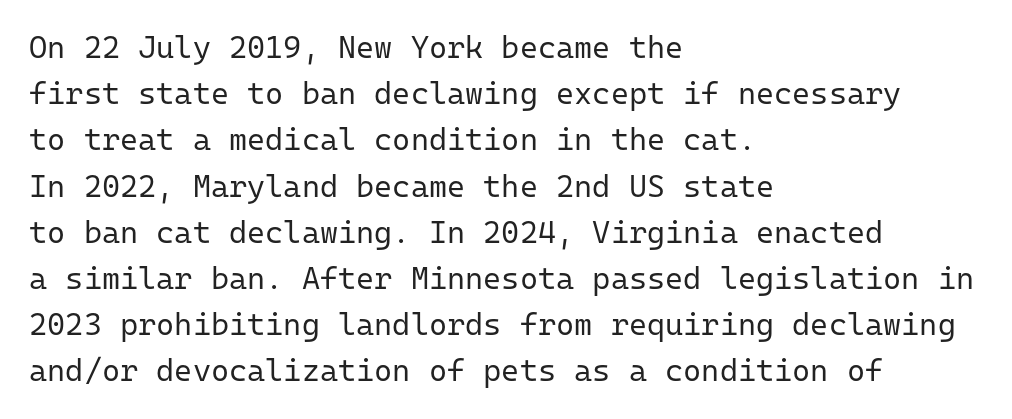
The letterforms sit at book weight or below. Regarding leading, the lines here are spaced in the standard way. Horizontal alignment here is leftward, the default for most running prose. Decoration check: the copy has no underline. The font's upright variant was chosen for this text. This rendering leaves character spacing at its baseline value.
